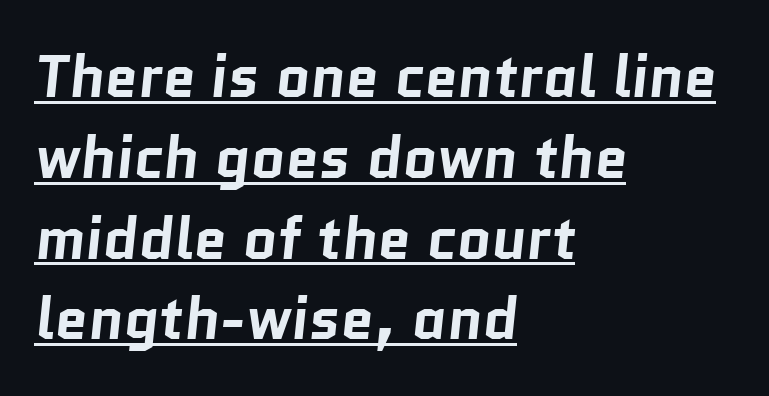
The image shows 59 px bold sans-serif type; set left-aligned, normal line spacing (1.37x), normal letter spacing, underlined; low stroke contrast and a medium x-height.
